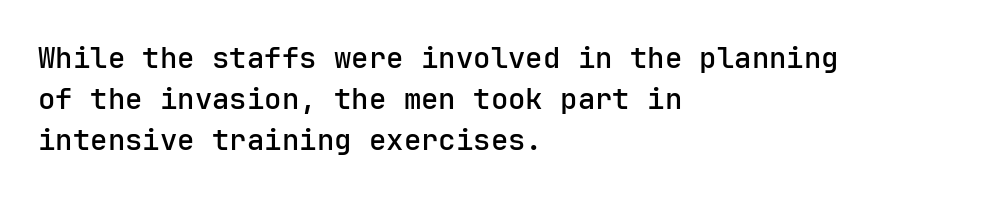
The image shows 29 px sans-serif type, upright, monospaced; set left-aligned, normal line spacing (1.42x), normal letter spacing, not underlined; low stroke contrast and a medium x-height.
